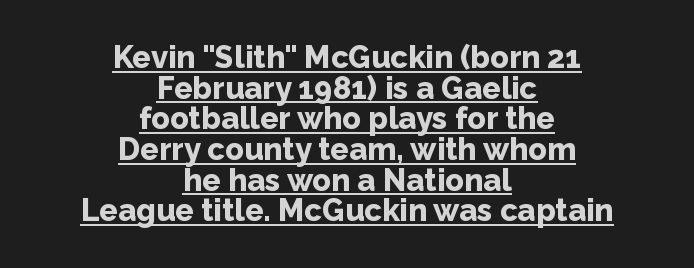
The image shows 31 px bold sans-serif type, upright; set centered, tight line spacing (0.99x), normal letter spacing, underlined; low stroke contrast and a medium x-height.
